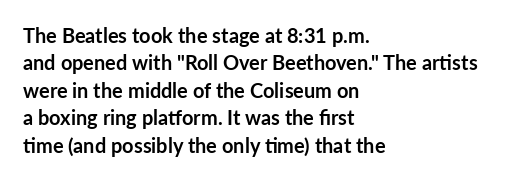
The image shows 20 px bold type, upright; set left-aligned, normal line spacing (1.37x), normal letter spacing, not underlined.
